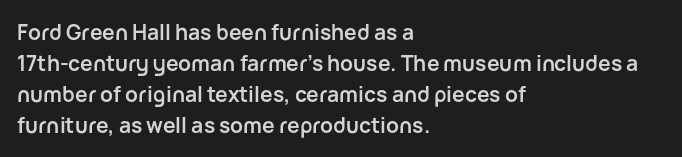
{"italic": "no", "bold": "yes", "underline": "no", "align": "left", "line_spacing": "normal", "line_spacing_ratio": 1.47, "letter_spacing": "normal", "letter_spacing_em": 0.0, "glyph_px": 21}
